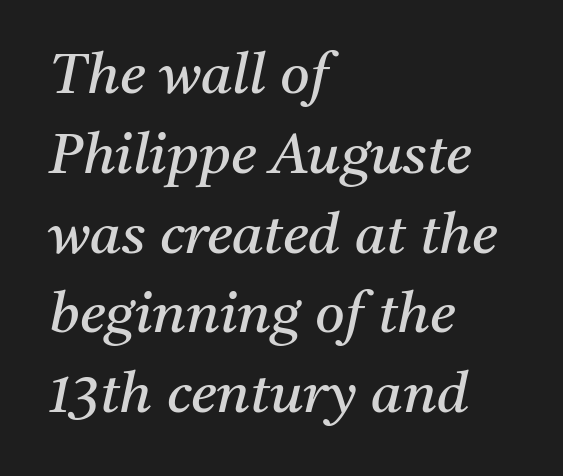
Lines of text with bare space underneath. This sample keeps an unexceptional amount of space between lines. Typeset ragged right — the left edge is the straight one. The typeface has the unassuming heft of standard copy or less. Font category for this specimen: serif. Looking at the ascenders, they clearly lean.
